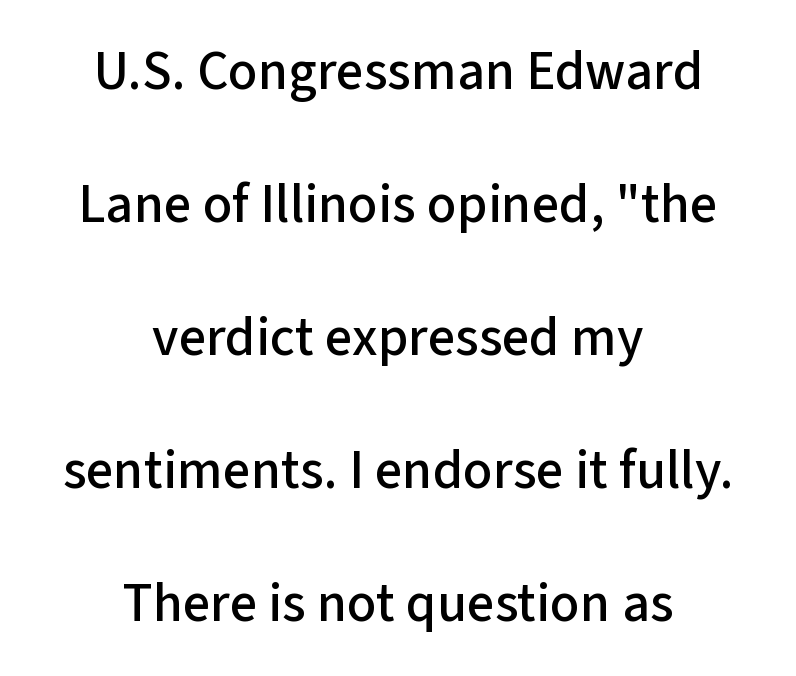
{"serif": "no", "italic": "no", "width": "normal", "stroke_contrast": "low", "x_height": "medium", "monospaced": "no", "underline": "no", "align": "center", "line_spacing": "loose", "line_spacing_ratio": 2.42, "letter_spacing": "normal", "letter_spacing_em": 0.0, "glyph_px": 55}
